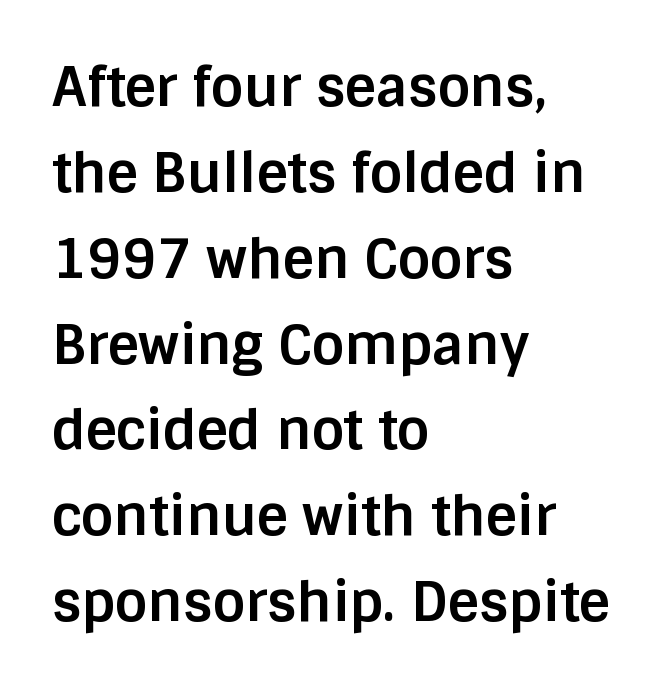
{"serif": "no", "italic": "no", "bold": "yes", "weight": "bold", "width": "normal", "stroke_contrast": "low", "x_height": "large", "monospaced": "no", "underline": "no", "align": "left", "line_spacing": "normal", "line_spacing_ratio": 1.59, "letter_spacing": "normal", "letter_spacing_em": 0.0, "glyph_px": 54}
